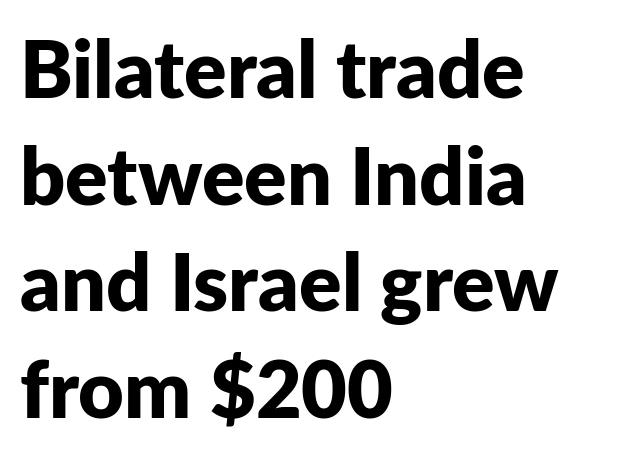
{"serif": "no", "italic": "no", "bold": "yes", "weight": "bold", "width": "normal", "stroke_contrast": "low", "x_height": "medium", "monospaced": "no", "underline": "no", "align": "left", "line_spacing": "normal", "line_spacing_ratio": 1.35, "letter_spacing": "normal", "letter_spacing_em": 0.0, "glyph_px": 79}
